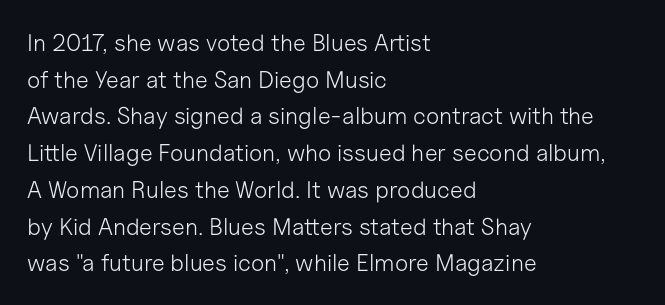
Q: Is the text bold? A: No.
Q: Is the text italic (slanted)? A: No, it is upright.
Q: Is the text underlined? A: No.
Q: How is the paragraph aligned? A: Left-aligned.
Q: Is the spacing between letters normal or unusually wide? A: Normal.
Q: Is the spacing between lines tight, normal or loose? A: Normal.
